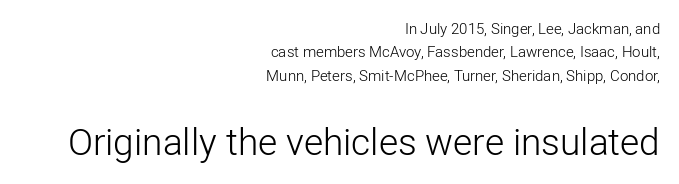
{"serif": "no", "italic": "no", "bold": "no", "weight": "light", "width": "normal", "stroke_contrast": "low", "x_height": "medium", "monospaced": "no", "underline": "no", "align": "right", "line_spacing": "normal", "line_spacing_ratio": 1.56, "letter_spacing": "normal", "letter_spacing_em": 0.0, "larger_block": "second", "size_ratio": 2.47, "glyph_px": 37}
